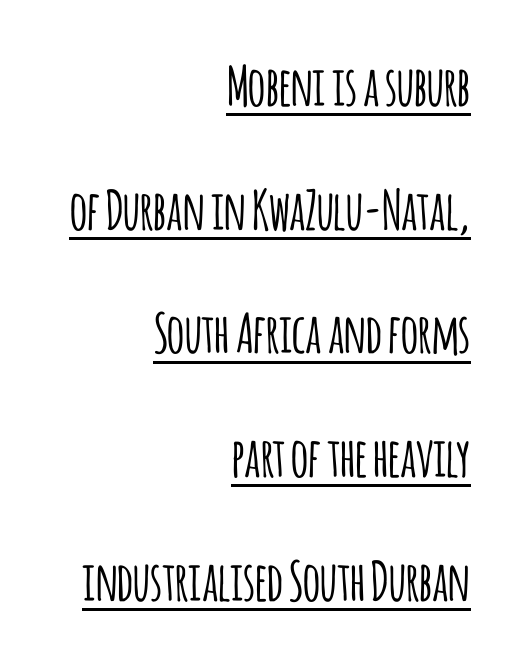
Like a heading marked for emphasis, these lines bear an underscore. Glyph-to-glyph distance matches everyday printed text. The axis of the letterforms is exactly vertical. Spacing verdict: proportional, widths tailored to each character.
